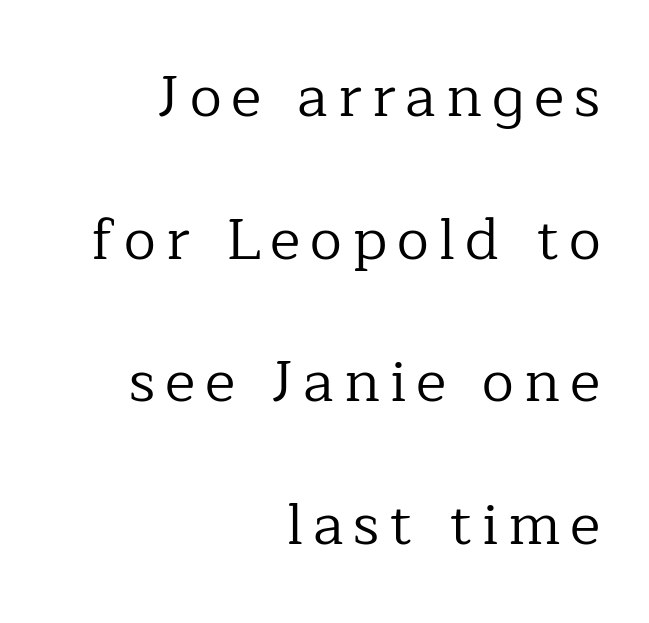
{"serif": "yes", "italic": "no", "bold": "no", "weight": "regular", "width": "normal", "stroke_contrast": "low", "x_height": "medium", "monospaced": "no", "underline": "no", "align": "right", "line_spacing": "loose", "line_spacing_ratio": 2.46, "glyph_px": 58}
